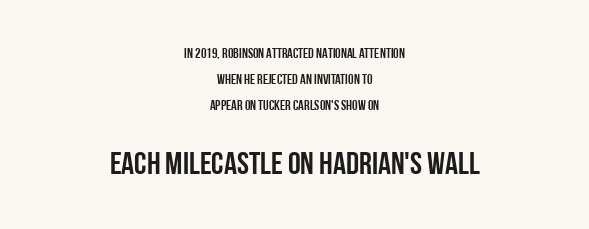
The image shows 32 px condensed sans-serif type, upright; set centered, line spacing 1.84x, normal letter spacing, not underlined; the second (bottom) block is 2.29x larger; low stroke contrast and a large x-height.
